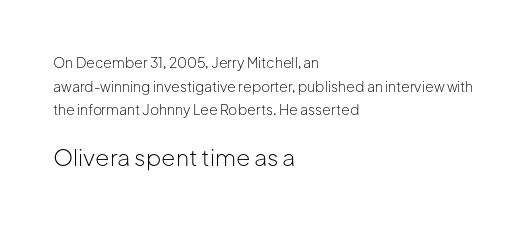
{"italic": "no", "bold": "no", "underline": "no", "align": "left", "line_spacing": "normal", "line_spacing_ratio": 1.69, "letter_spacing": "normal", "letter_spacing_em": 0.0, "larger_block": "second", "size_ratio": 1.64, "glyph_px": 23}
